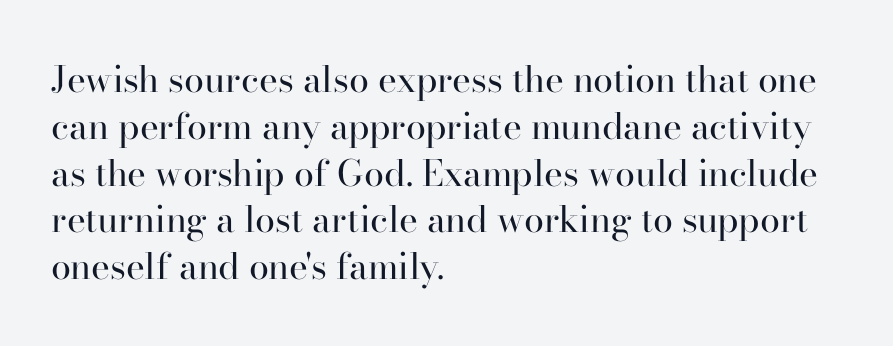
Q: Is the text bold? A: No.
Q: Is the text italic (slanted)? A: No, it is upright.
Q: Is the typeface a serif or a sans-serif typeface? A: Serif.
Q: Is the text underlined? A: No.
Q: How is the paragraph aligned? A: Left-aligned.
Q: Is the spacing between letters normal or unusually wide? A: Normal.
Q: Is the spacing between lines tight, normal or loose? A: Normal.
Q: Width (condensed, normal, or wide)? A: Normal.
Q: Stroke contrast? A: High.
Q: x-height? A: Small.
Q: Monospaced? A: No.
